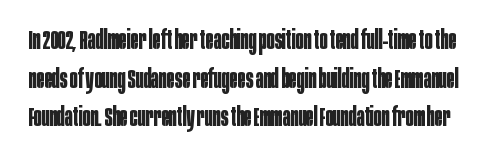
{"italic": "no", "bold": "yes", "underline": "no", "line_spacing": "normal", "line_spacing_ratio": 1.49, "letter_spacing": "normal", "letter_spacing_em": 0.0, "glyph_px": 26}
